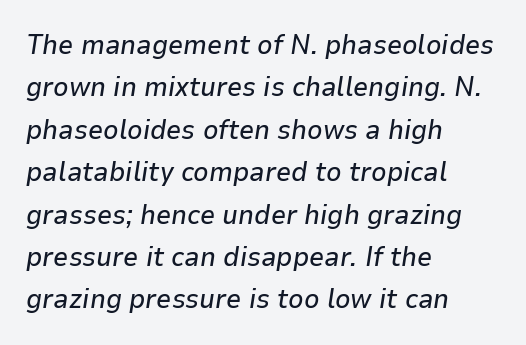
The image shows 27 px text type, italic (leaning right); set left-aligned, normal line spacing (1.57x), normal letter spacing, not underlined.
